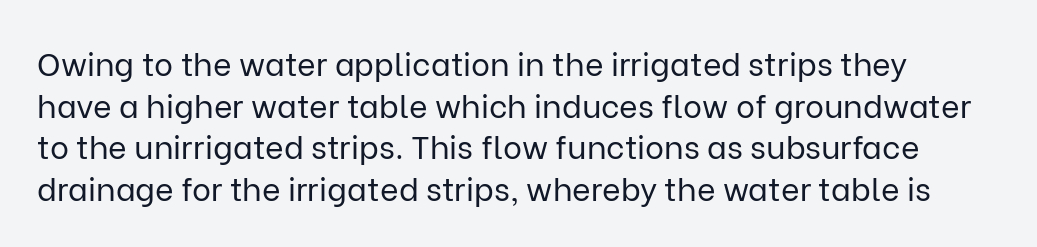
Q: Is the text bold? A: No.
Q: Is the text italic (slanted)? A: No, it is upright.
Q: Is the typeface a serif or a sans-serif typeface? A: Sans-serif.
Q: Is the text underlined? A: No.
Q: Is the spacing between letters normal or unusually wide? A: Normal.
Q: Is the spacing between lines tight, normal or loose? A: Normal.
Q: Width (condensed, normal, or wide)? A: Normal.
Q: Stroke contrast? A: Low.
Q: x-height? A: Medium.
Q: Monospaced? A: No.
